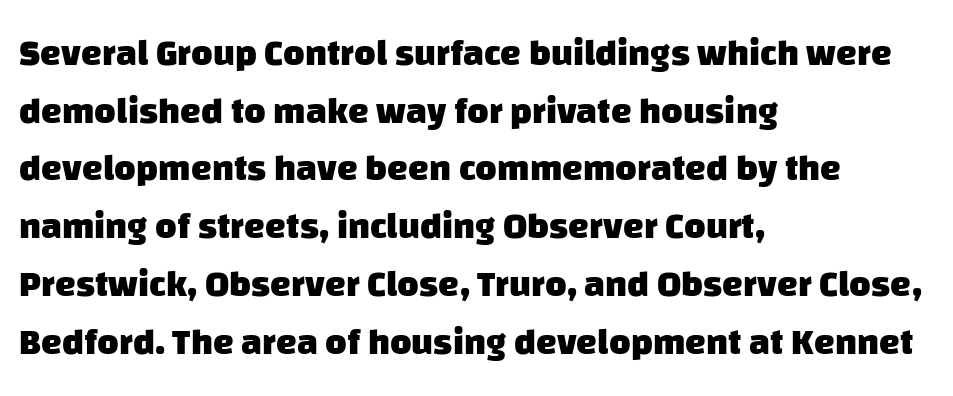
Q: Is the text bold? A: Yes.
Q: Is the typeface a serif or a sans-serif typeface? A: Sans-serif.
Q: Is the text underlined? A: No.
Q: How is the paragraph aligned? A: Left-aligned.
Q: Is the spacing between letters normal or unusually wide? A: Normal.
Q: Is the spacing between lines tight, normal or loose? A: Normal.
Q: Width (condensed, normal, or wide)? A: Normal.
Q: Stroke contrast? A: Low.
Q: x-height? A: Large.
Q: Monospaced? A: No.
